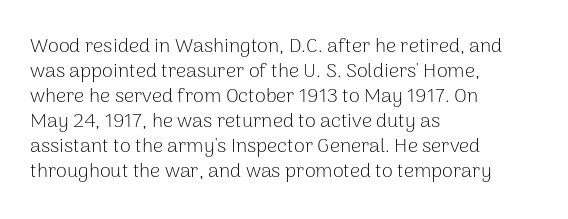
{"italic": "no", "bold": "no", "underline": "no", "align": "left", "line_spacing": "normal", "line_spacing_ratio": 1.25, "letter_spacing": "normal", "letter_spacing_em": 0.0, "glyph_px": 20}
